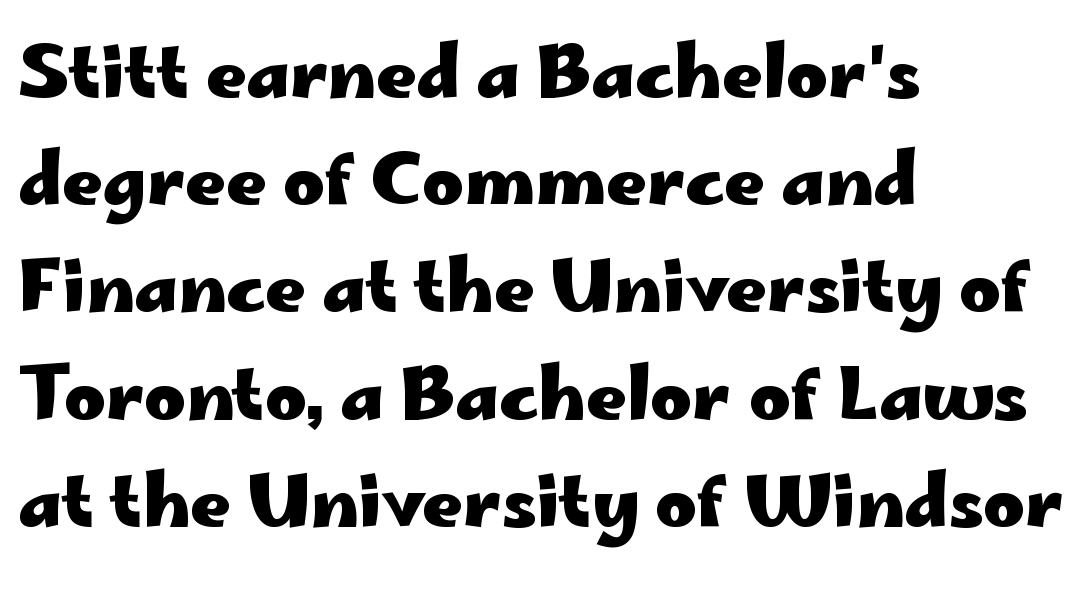
{"serif": "no", "italic": "no", "bold": "yes", "weight": "heavy", "width": "wide", "stroke_contrast": "low", "x_height": "small", "monospaced": "no", "underline": "no", "align": "left", "line_spacing": "normal", "line_spacing_ratio": 1.51, "letter_spacing": "normal", "letter_spacing_em": 0.0, "glyph_px": 71}
